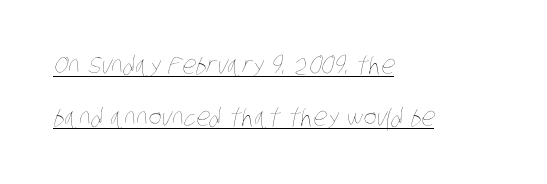
This sample trades compactness for vertical openness between lines. Weight: regular or lighter. The ragged edge is on the right, which tells us the setting is flush left. Spacing between characters is what you'd get straight out of the box. Caption: lettering with a line underneath.
